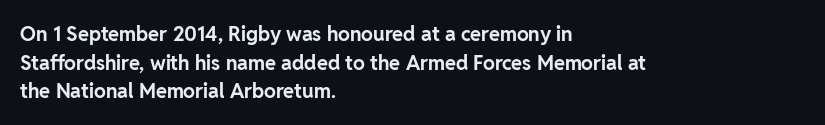
Q: Is the text bold? A: Yes.
Q: Is the text italic (slanted)? A: No, it is upright.
Q: Is the text underlined? A: No.
Q: How is the paragraph aligned? A: Left-aligned.
Q: Is the spacing between letters normal or unusually wide? A: Normal.
Q: Is the spacing between lines tight, normal or loose? A: Normal.
